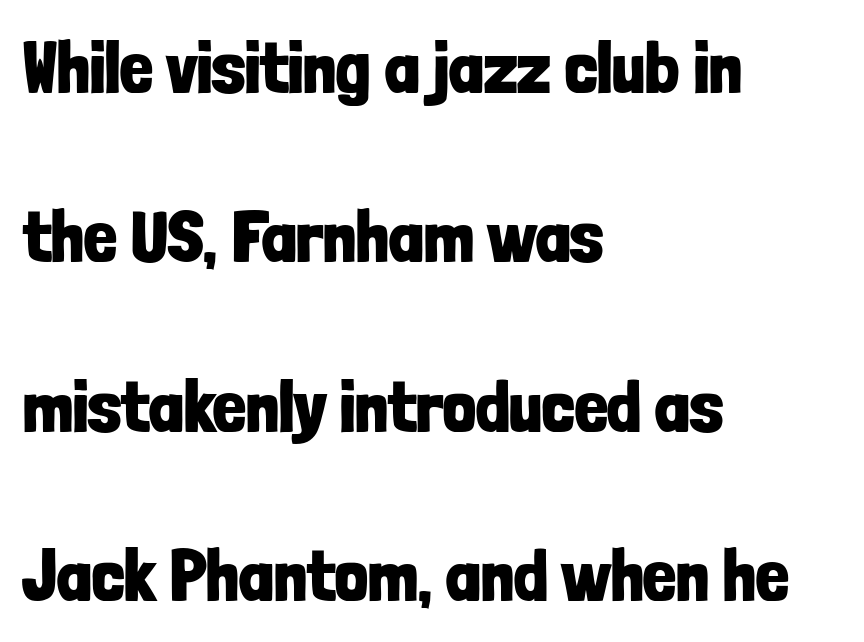
Q: Is the text bold? A: Yes.
Q: Is the text italic (slanted)? A: No, it is upright.
Q: Is the typeface a serif or a sans-serif typeface? A: Sans-serif.
Q: Is the text underlined? A: No.
Q: How is the paragraph aligned? A: Left-aligned.
Q: Is the spacing between letters normal or unusually wide? A: Normal.
Q: Is the spacing between lines tight, normal or loose? A: Loose.
Q: Width (condensed, normal, or wide)? A: Condensed.
Q: Stroke contrast? A: Low.
Q: x-height? A: Medium.
Q: Monospaced? A: No.
